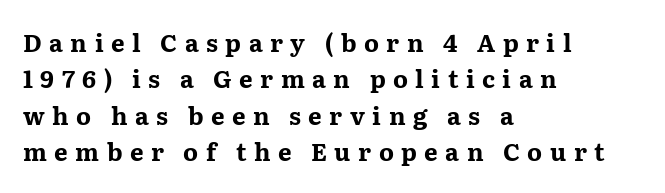
{"italic": "no", "bold": "yes", "underline": "no", "align": "left", "line_spacing": "normal", "line_spacing_ratio": 1.52, "letter_spacing": "wide", "letter_spacing_em": 0.31, "glyph_px": 24}
